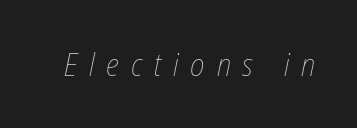
The image shows 31 px thin, condensed type, italic (leaning right); set unusually wide letter spacing (+0.38 em), not underlined; low stroke contrast and a medium x-height.
